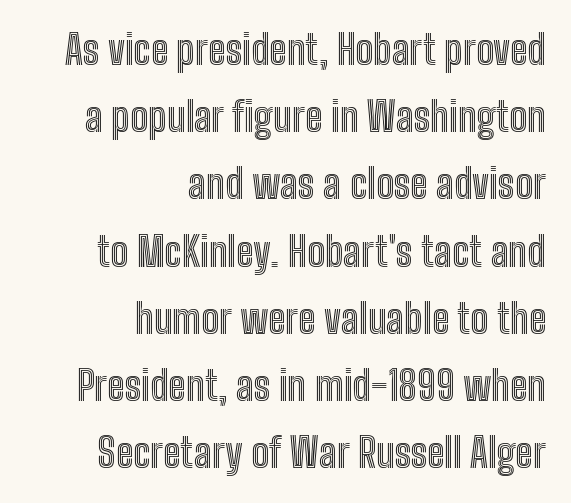
{"italic": "no", "width": "condensed", "x_height": "medium", "monospaced": "no", "underline": "no", "align": "right", "line_spacing": "normal", "line_spacing_ratio": 1.68, "letter_spacing": "normal", "letter_spacing_em": 0.0, "glyph_px": 40}
